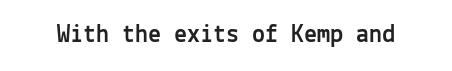
The image shows 26 px text type, upright; set normal letter spacing, not underlined.
